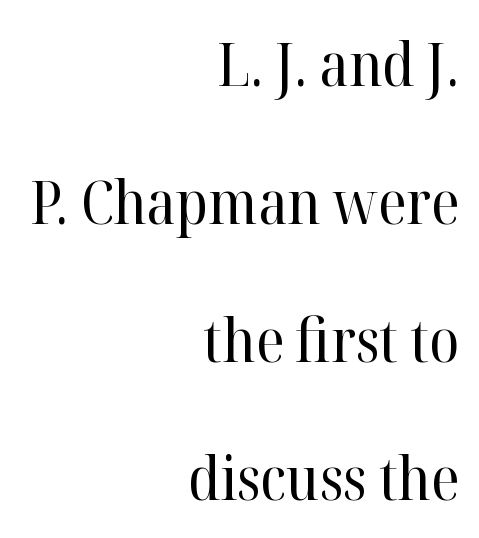
Q: Is the text bold? A: No.
Q: Is the text italic (slanted)? A: No, it is upright.
Q: Is the typeface a serif or a sans-serif typeface? A: Serif.
Q: Is the text underlined? A: No.
Q: How is the paragraph aligned? A: Right-aligned.
Q: Is the spacing between letters normal or unusually wide? A: Normal.
Q: Is the spacing between lines tight, normal or loose? A: Loose.
Q: Width (condensed, normal, or wide)? A: Normal.
Q: Stroke contrast? A: High.
Q: x-height? A: Medium.
Q: Monospaced? A: No.
